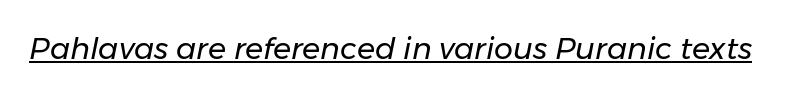
The image shows 30 px regular-weight type, italic (leaning right); set normal letter spacing, underlined; low stroke contrast and a medium x-height.
